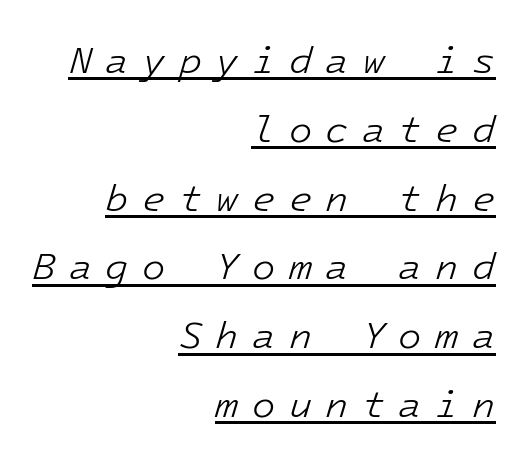
The image shows 38 px light type, italic (leaning right); set right-aligned, line spacing 1.81x, unusually wide letter spacing (+0.35 em), underlined; low stroke contrast and a medium x-height.
